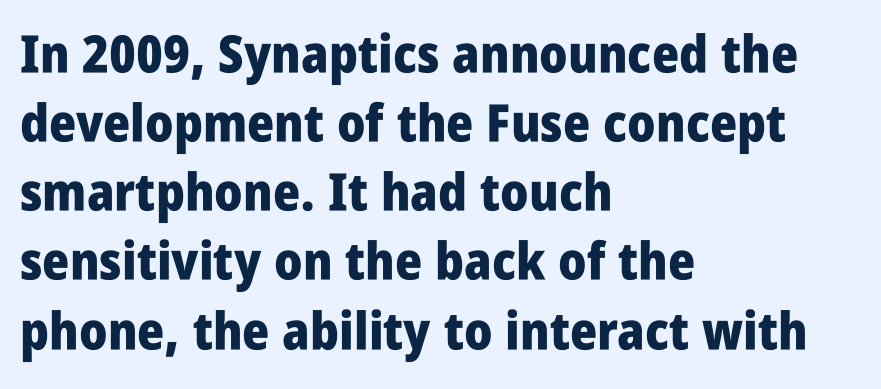
Q: Is the text bold? A: Yes.
Q: Is the text italic (slanted)? A: No, it is upright.
Q: Is the typeface a serif or a sans-serif typeface? A: Sans-serif.
Q: Is the text underlined? A: No.
Q: How is the paragraph aligned? A: Left-aligned.
Q: Is the spacing between letters normal or unusually wide? A: Normal.
Q: Is the spacing between lines tight, normal or loose? A: Normal.
Q: Width (condensed, normal, or wide)? A: Condensed.
Q: Stroke contrast? A: Low.
Q: x-height? A: Large.
Q: Monospaced? A: No.
